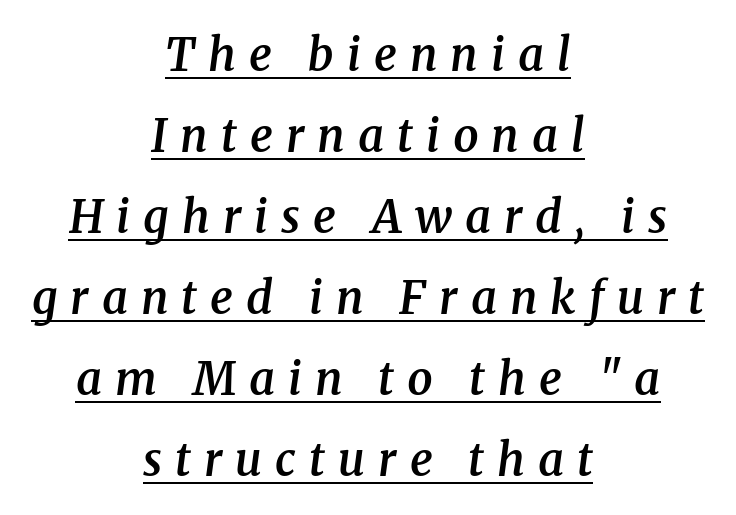
{"serif": "yes", "italic": "yes", "lean": "right", "slant_degrees": 8, "bold": "semi", "weight": "semibold", "width": "normal", "stroke_contrast": "medium", "x_height": "medium", "monospaced": "no", "underline": "yes", "align": "center", "line_spacing_ratio": 1.8, "letter_spacing": "wide", "letter_spacing_em": 0.29, "glyph_px": 45}
